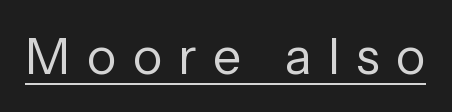
Q: Is the text bold? A: No.
Q: Is the text italic (slanted)? A: No, it is upright.
Q: Is the typeface a serif or a sans-serif typeface? A: Sans-serif.
Q: Is the text underlined? A: Yes.
Q: Is the spacing between letters normal or unusually wide? A: Unusually wide.
Q: Width (condensed, normal, or wide)? A: Normal.
Q: Stroke contrast? A: Low.
Q: x-height? A: Medium.
Q: Monospaced? A: No.
